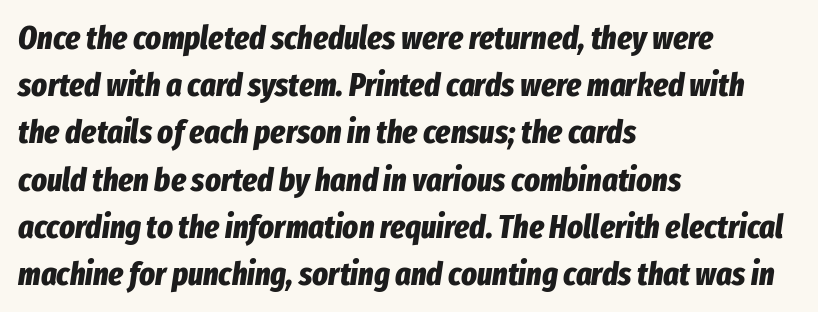
{"italic": "yes", "lean": "right", "slant_degrees": 8, "bold": "yes", "weight": "bold", "width": "condensed", "stroke_contrast": "low", "x_height": "medium", "monospaced": "no", "underline": "no", "align": "left", "line_spacing": "normal", "line_spacing_ratio": 1.43, "letter_spacing": "normal", "letter_spacing_em": 0.0, "glyph_px": 33}
